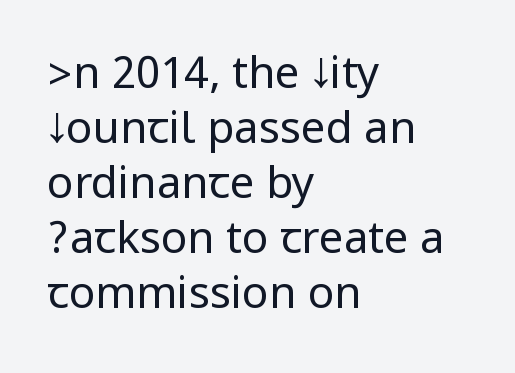
Q: Is the text bold? A: No.
Q: Is the text italic (slanted)? A: No, it is upright.
Q: Is the typeface a serif or a sans-serif typeface? A: Sans-serif.
Q: Is the text underlined? A: No.
Q: How is the paragraph aligned? A: Left-aligned.
Q: Is the spacing between letters normal or unusually wide? A: Normal.
Q: Is the spacing between lines tight, normal or loose? A: Normal.
Q: Width (condensed, normal, or wide)? A: Condensed.
Q: Stroke contrast? A: Low.
